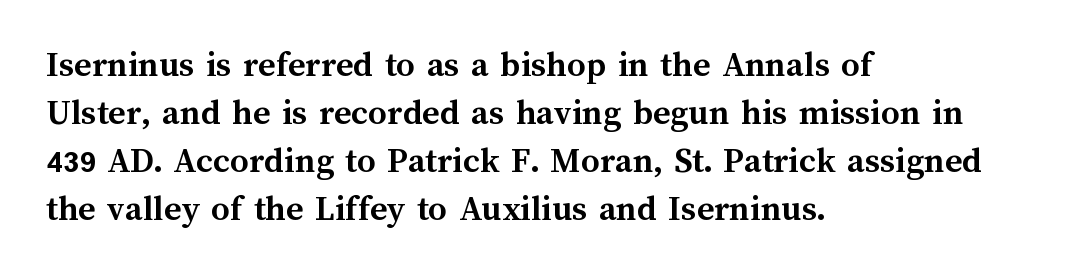
All the whitespace from short lines collects on the right. Tracking value appears to be zero — textbook default spacing. The axis of the letterforms is exactly vertical. Stroke thickness is high; the sample reads as a true bold. Words float on clear page, feet unadorned. Whoever set this chose a conventional vertical rhythm.
